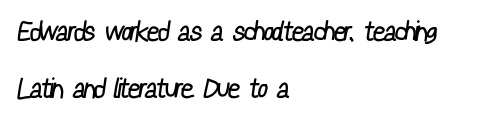
Q: Is the text bold? A: No.
Q: Is the text underlined? A: No.
Q: How is the paragraph aligned? A: Left-aligned.
Q: Is the spacing between letters normal or unusually wide? A: Normal.
Q: Is the spacing between lines tight, normal or loose? A: Loose.
